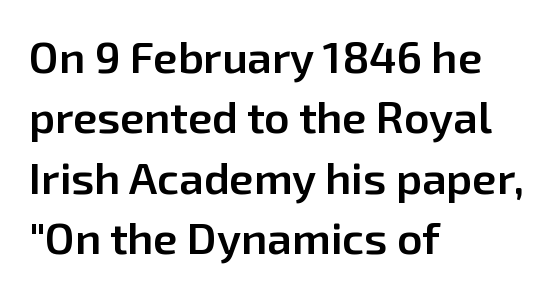
The rendering anchors every line to the left-hand side. This sample has the flowing, uneven cadence of proportional lettering. Clear beneath every line of the passage. If you drew a line through each stem, it would be perfectly vertical.
